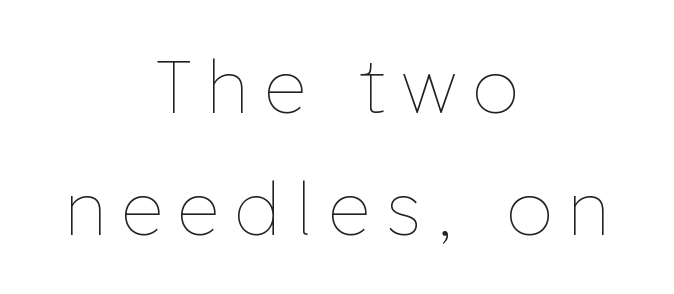
{"italic": "no", "bold": "no", "weight": "thin", "width": "normal", "stroke_contrast": "low", "x_height": "medium", "monospaced": "no", "underline": "no", "align": "center", "line_spacing": "normal", "line_spacing_ratio": 1.67, "letter_spacing": "wide", "letter_spacing_em": 0.23, "glyph_px": 73}
